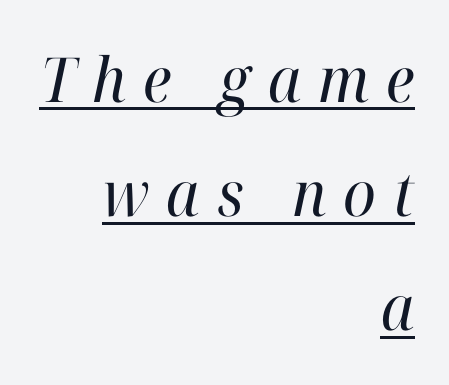
{"serif": "yes", "italic": "yes", "lean": "right", "slant_degrees": 12, "bold": "no", "weight": "regular", "width": "normal", "stroke_contrast": "high", "x_height": "medium", "monospaced": "no", "underline": "yes", "align": "right", "line_spacing_ratio": 1.84, "letter_spacing": "wide", "letter_spacing_em": 0.27, "glyph_px": 62}
